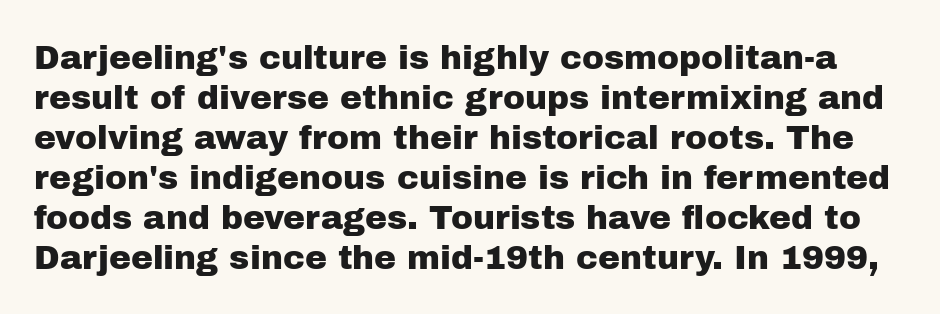
Q: Is the text italic (slanted)? A: No, it is upright.
Q: Is the typeface a serif or a sans-serif typeface? A: Sans-serif.
Q: Is the text underlined? A: No.
Q: Is the spacing between letters normal or unusually wide? A: Normal.
Q: Width (condensed, normal, or wide)? A: Normal.
Q: Stroke contrast? A: Low.
Q: x-height? A: Medium.
Q: Monospaced? A: No.
